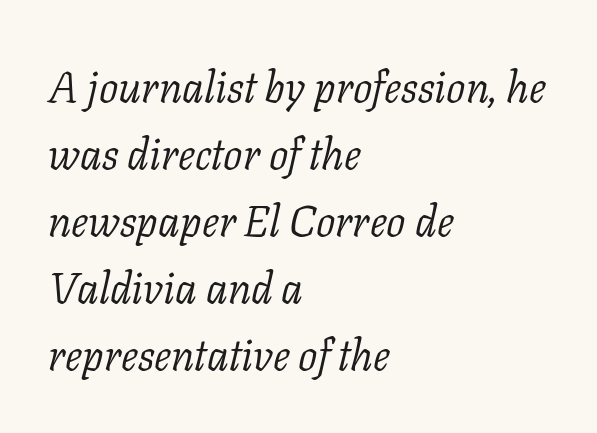
Leading matches the norm, producing a regular column. The area under the type is left untouched. Characters are canted at an angle relative to the baseline's perpendicular. You could not count columns in this text — the font is proportionally spaced.
